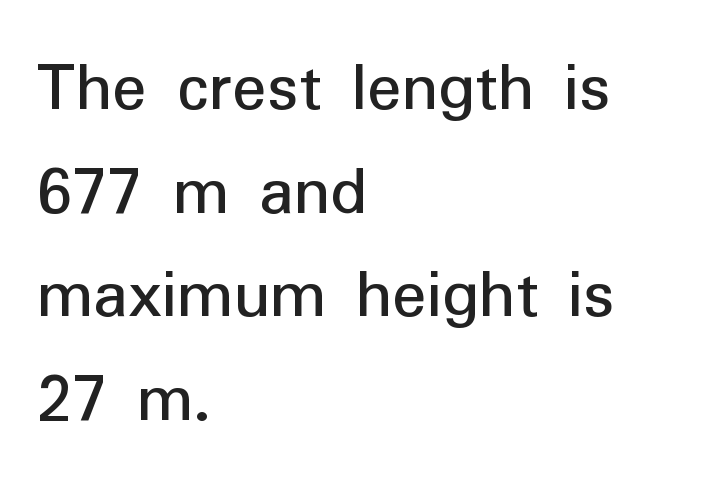
The image shows 72 px sans-serif type, upright; set left-aligned, normal line spacing (1.44x), normal letter spacing, not underlined; low stroke contrast and a medium x-height.
